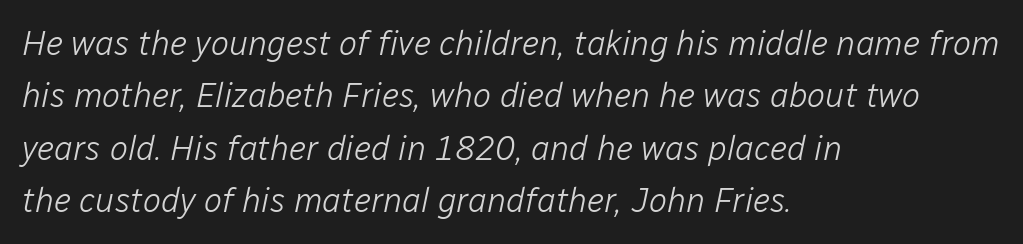
Lines of text with bare space underneath. The paragraph has a hard left edge and a soft right edge. These lines are rendered in a variable-pitch font. Summary of weight: not heavy and not bold. It's the slanting kind of type.
